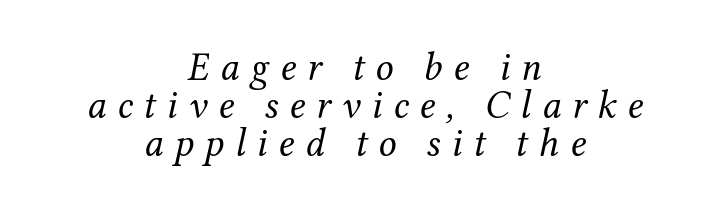
Q: Is the text bold? A: No.
Q: Is the text italic (slanted)? A: Yes, it leans right by about 12 degrees.
Q: Is the typeface a serif or a sans-serif typeface? A: Serif.
Q: Is the text underlined? A: No.
Q: How is the paragraph aligned? A: Centered.
Q: Is the spacing between letters normal or unusually wide? A: Unusually wide.
Q: Is the spacing between lines tight, normal or loose? A: Tight.
Q: Width (condensed, normal, or wide)? A: Normal.
Q: Stroke contrast? A: Medium.
Q: x-height? A: Medium.
Q: Monospaced? A: No.
